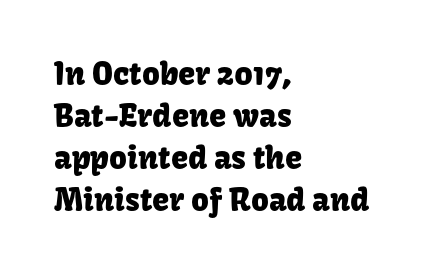
The image shows 31 px sans-serif type, upright; set left-aligned, normal line spacing (1.35x), normal letter spacing, not underlined; low stroke contrast and a medium x-height.
